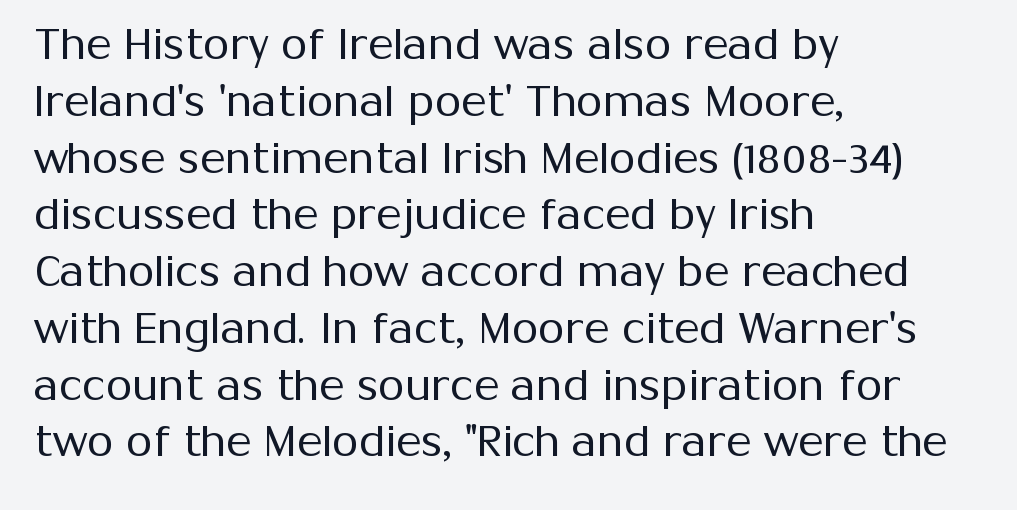
Horizontal bands of white between lines are of average thickness. Regarding serifs, this sample does without them. The horizontal fit of the characters is conventional and even. The font's upright variant was chosen for this text.
